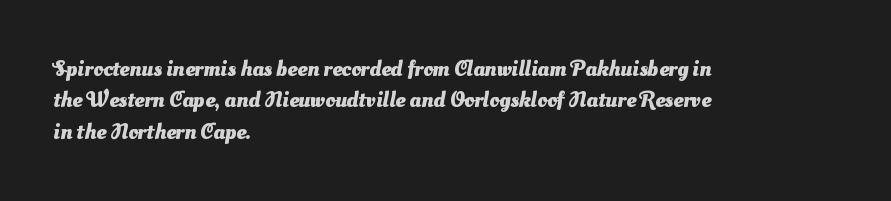
Students, this is bold: see how much ink each stroke carries. A typesetter would call this leading conventional body-copy spacing. A classic flush-left, rag-right setting is used for this passage. Does extra space separate the letters? No, they use regular spacing.
